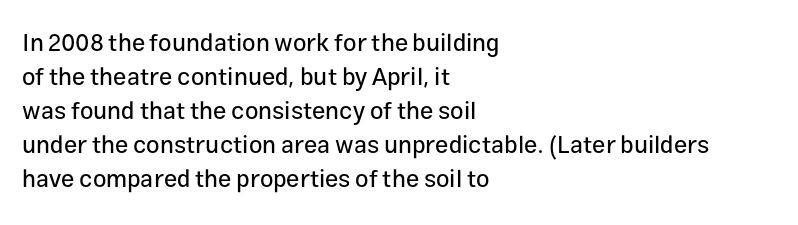
The image shows 24 px text type, upright; set left-aligned, normal line spacing (1.42x), normal letter spacing, not underlined.
